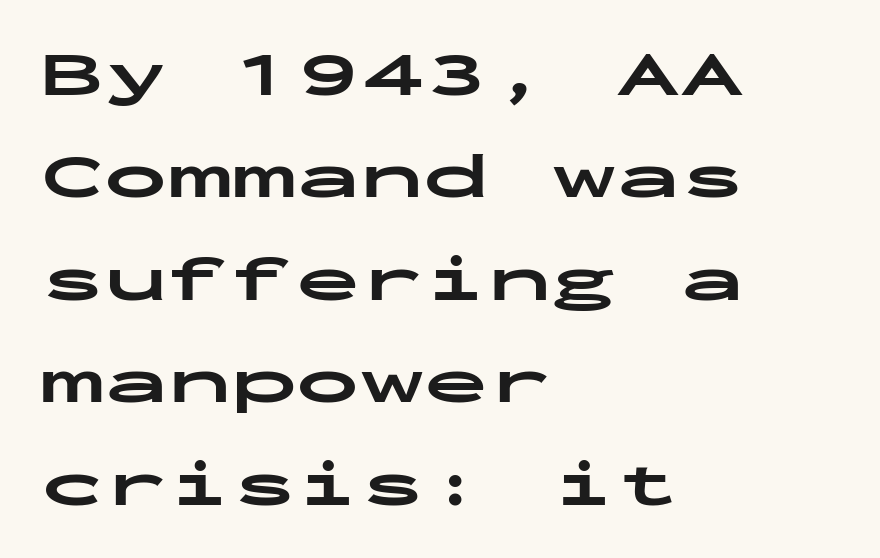
The face used here is monospaced, like something from a code editor. Line spacing here is normal. Typesetter's note: full bold, strokes at maximum text heaviness. Does the lettering tilt? It doesn't — this is upright. Observe the absence of serifs on each vertical stroke in this sample.
